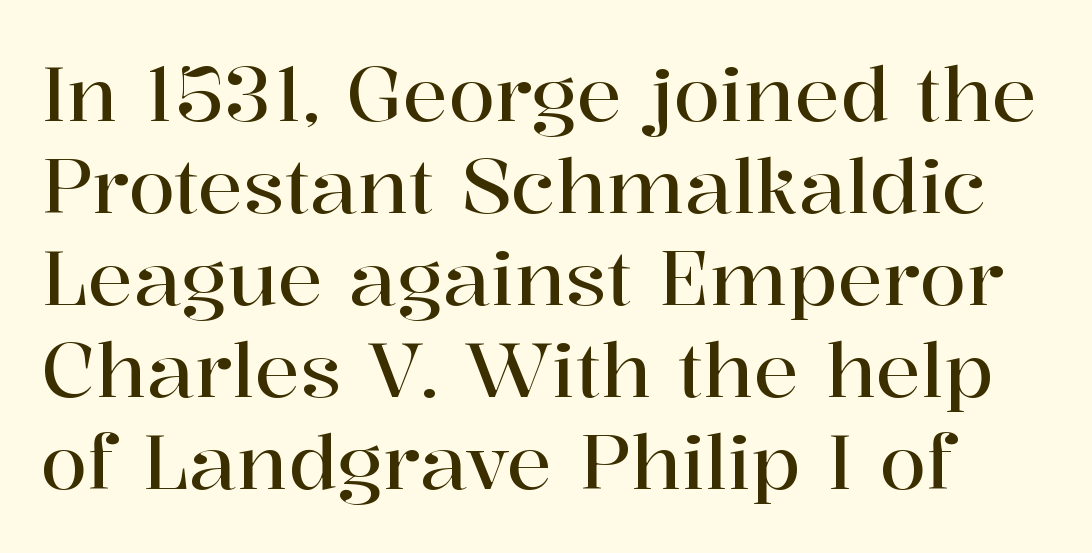
{"serif": "yes", "italic": "no", "width": "normal", "stroke_contrast": "high", "x_height": "medium", "monospaced": "no", "underline": "no", "line_spacing_ratio": 1.21, "letter_spacing": "normal", "letter_spacing_em": 0.0, "glyph_px": 76}
